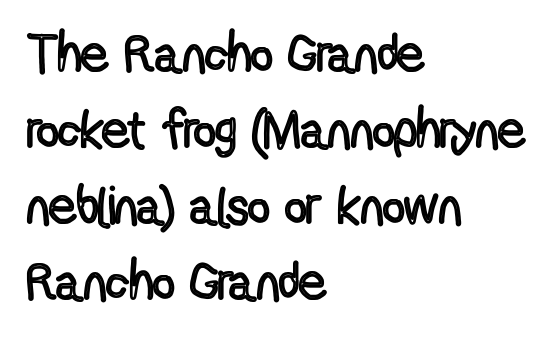
{"italic": "no", "width": "condensed", "x_height": "medium", "monospaced": "no", "underline": "no", "align": "left", "line_spacing": "normal", "line_spacing_ratio": 1.41, "letter_spacing": "normal", "letter_spacing_em": 0.0, "glyph_px": 54}
